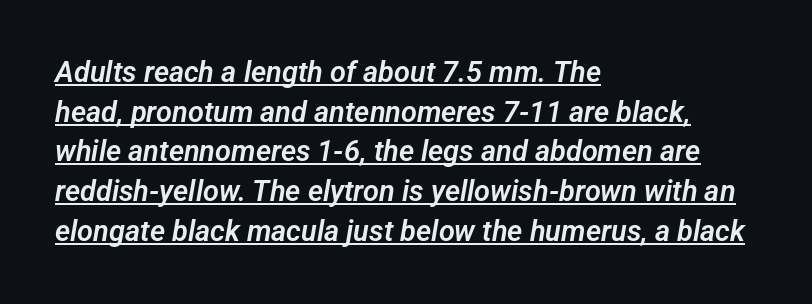
{"serif": "no", "width": "normal", "stroke_contrast": "low", "x_height": "medium", "monospaced": "no", "underline": "yes", "align": "left", "line_spacing": "normal", "line_spacing_ratio": 1.37, "letter_spacing": "normal", "letter_spacing_em": 0.0, "glyph_px": 29}
